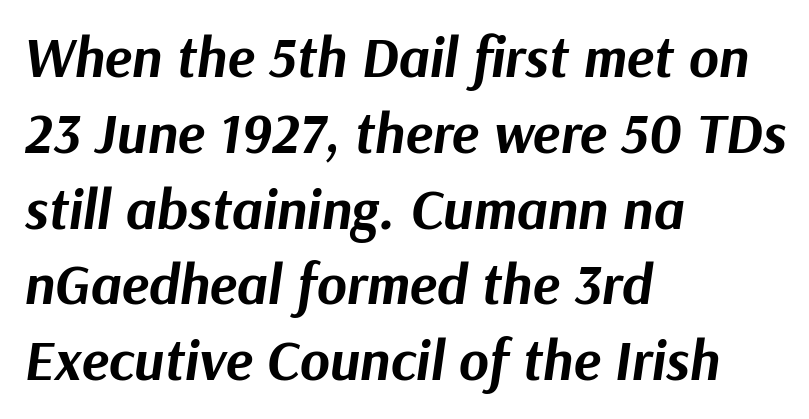
Compared with a centered layout, this one pins lines to the left instead. An italicized treatment has been applied to the whole sample. The glyphs have the mass of a bold cut. Standard letterfit; no display-style spreading of the glyphs. Anything drawn beneath the words? Only blank space. Leading matches the norm, producing a regular column.
